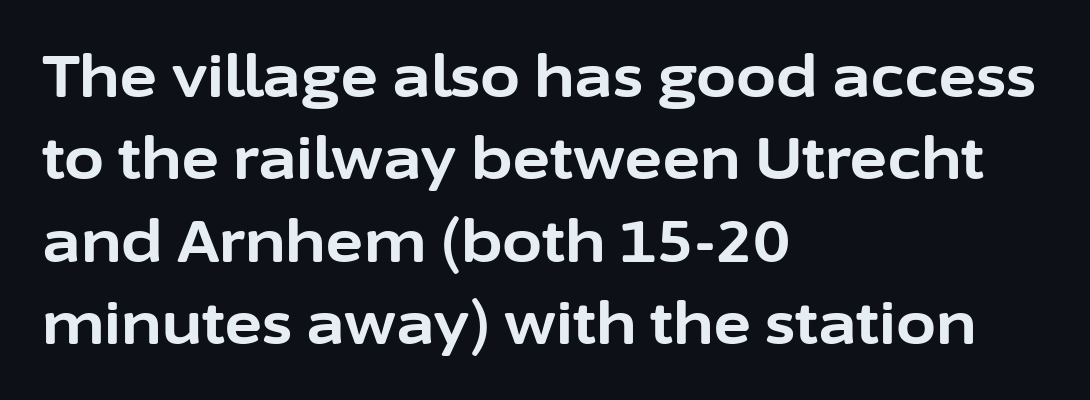
{"serif": "no", "italic": "no", "bold": "yes", "weight": "bold", "width": "normal", "stroke_contrast": "low", "x_height": "medium", "monospaced": "no", "underline": "no", "align": "left", "line_spacing": "normal", "line_spacing_ratio": 1.42, "letter_spacing": "normal", "letter_spacing_em": 0.0, "glyph_px": 58}
